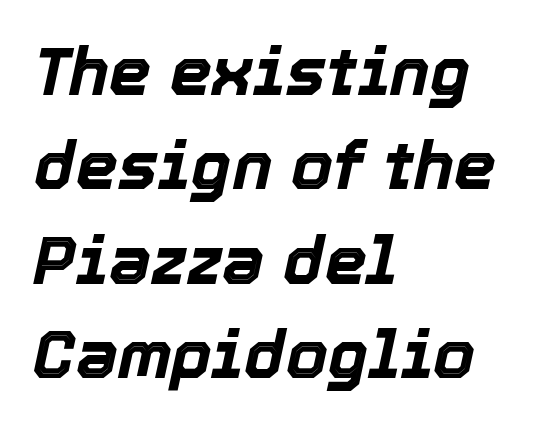
Q: Is the text bold? A: Yes.
Q: Is the text italic (slanted)? A: Yes, it leans right by about 12 degrees.
Q: Is the text underlined? A: No.
Q: How is the paragraph aligned? A: Left-aligned.
Q: Is the spacing between letters normal or unusually wide? A: Normal.
Q: Is the spacing between lines tight, normal or loose? A: Normal.
Q: Width (condensed, normal, or wide)? A: Normal.
Q: x-height? A: Medium.
Q: Monospaced? A: No.
